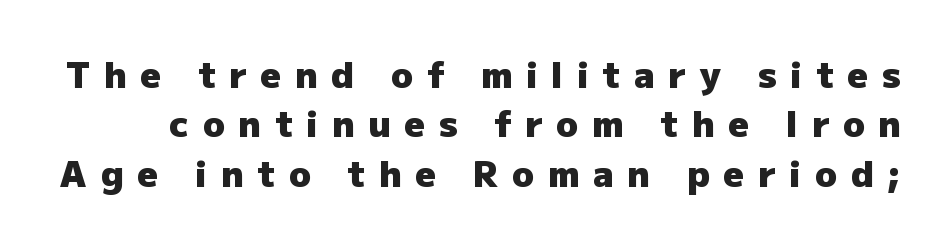
The image shows 36 px heavy sans-serif type, upright; set normal line spacing (1.37x), unusually wide letter spacing (+0.38 em), not underlined; low stroke contrast and a medium x-height.
